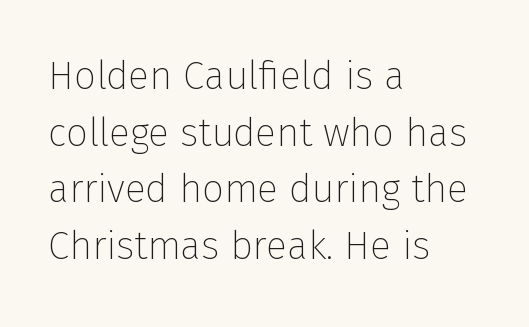
Q: Is the text bold? A: No.
Q: Is the text italic (slanted)? A: No, it is upright.
Q: Is the typeface a serif or a sans-serif typeface? A: Sans-serif.
Q: Is the text underlined? A: No.
Q: How is the paragraph aligned? A: Left-aligned.
Q: Is the spacing between letters normal or unusually wide? A: Normal.
Q: Is the spacing between lines tight, normal or loose? A: Normal.
Q: Width (condensed, normal, or wide)? A: Normal.
Q: Stroke contrast? A: Low.
Q: x-height? A: Medium.
Q: Monospaced? A: No.
